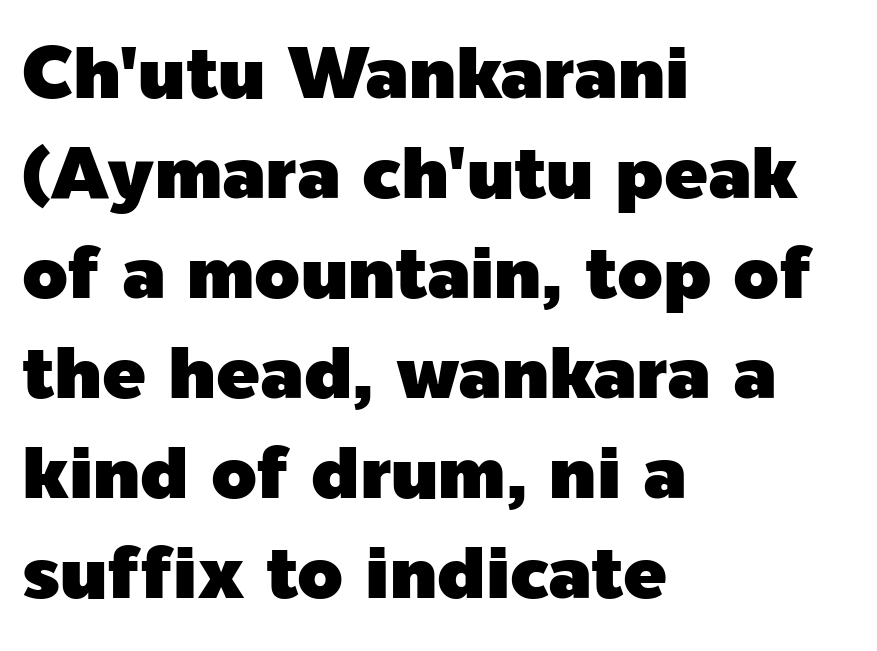
{"serif": "no", "italic": "no", "width": "normal", "x_height": "medium", "monospaced": "no", "underline": "no", "align": "left", "line_spacing": "normal", "line_spacing_ratio": 1.37, "letter_spacing": "normal", "letter_spacing_em": 0.0, "glyph_px": 73}
